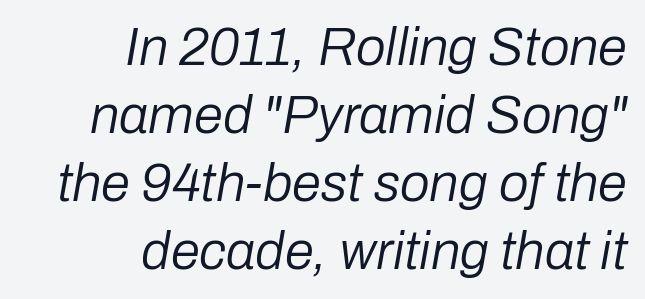
Each new line begins a customary step beneath the previous one. Italic: yes, the glyphs are oblique. A clean baseline with only descenders dipping below it. Character widths vary here, with narrow letters taking less room than wide ones. Horizontal alignment here is rightward, an uncommon choice for prose.
